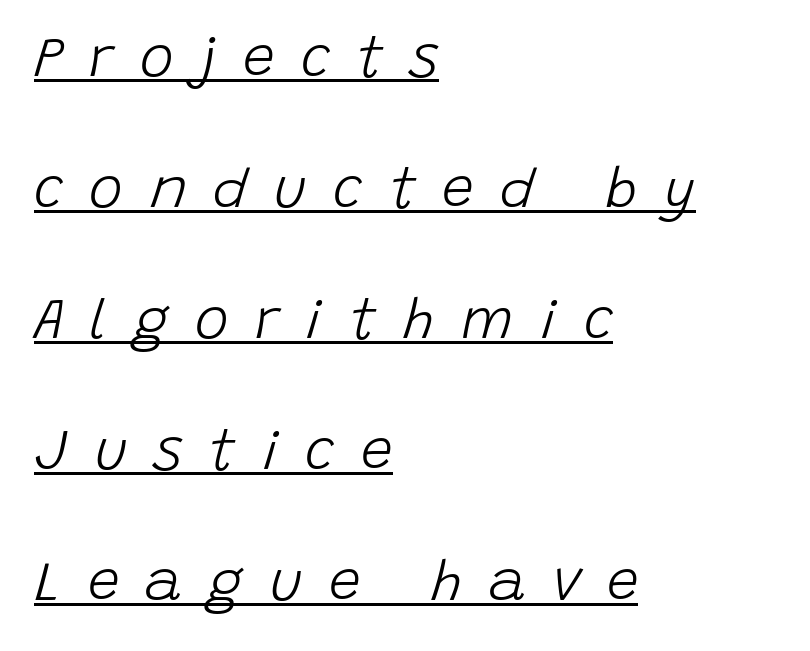
Q: Is the text bold? A: No.
Q: Is the text italic (slanted)? A: Yes, it leans right by about 15 degrees.
Q: Is the text underlined? A: Yes.
Q: How is the paragraph aligned? A: Left-aligned.
Q: Is the spacing between letters normal or unusually wide? A: Unusually wide.
Q: Is the spacing between lines tight, normal or loose? A: Loose.
Q: Width (condensed, normal, or wide)? A: Normal.
Q: Stroke contrast? A: Low.
Q: x-height? A: Large.
Q: Monospaced? A: No.
